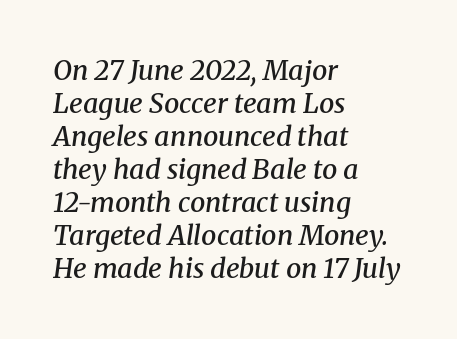
{"italic": "yes", "lean": "right", "slant_degrees": 8, "bold": "semi", "underline": "no", "align": "left", "line_spacing_ratio": 1.22, "letter_spacing": "normal", "letter_spacing_em": 0.0, "glyph_px": 27}
